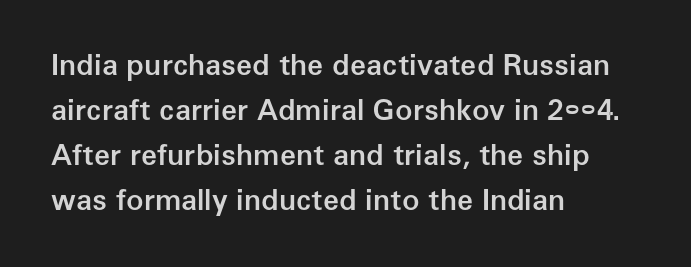
Q: Is the text bold? A: Semi-bold.
Q: Is the text italic (slanted)? A: No, it is upright.
Q: Is the typeface a serif or a sans-serif typeface? A: Sans-serif.
Q: Is the text underlined? A: No.
Q: How is the paragraph aligned? A: Left-aligned.
Q: Is the spacing between letters normal or unusually wide? A: Normal.
Q: Is the spacing between lines tight, normal or loose? A: Normal.
Q: Width (condensed, normal, or wide)? A: Normal.
Q: Stroke contrast? A: Low.
Q: x-height? A: Medium.
Q: Monospaced? A: No.
